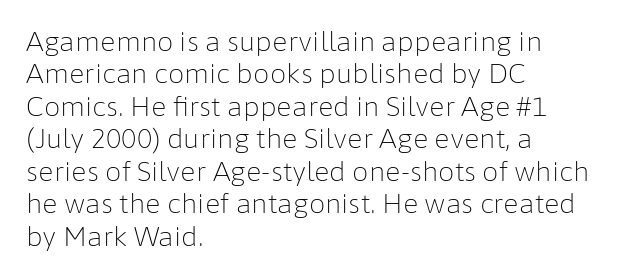
Line spacing here is normal. Nobody touched the tracking dial on this one. Quick note: underline off. Designer's note — italics off, roman on. The lines are quadded left.
